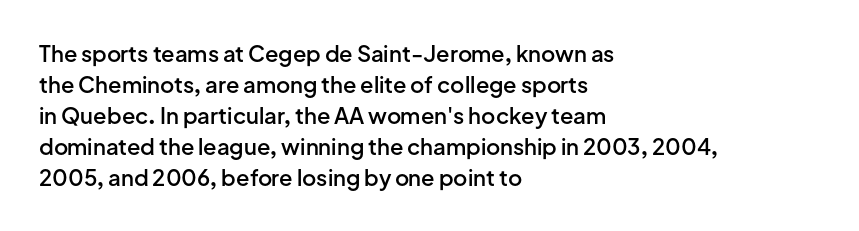
The image shows 22 px text type, upright; set left-aligned, normal line spacing (1.41x), normal letter spacing, not underlined.
